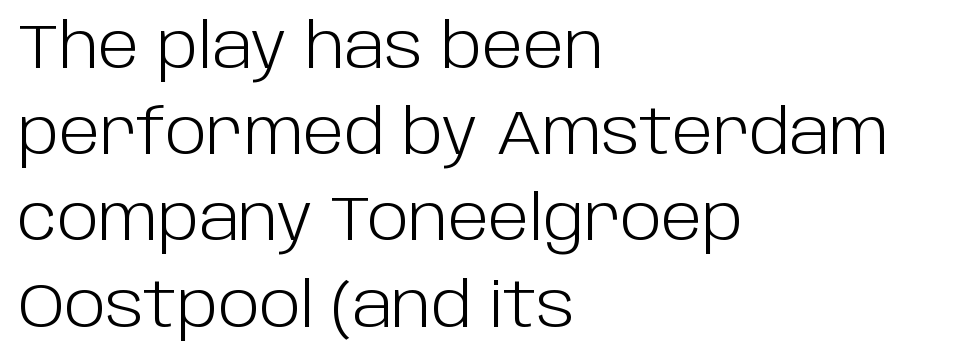
A typesetter would call this proportional, since set widths differ per character. The face looks like a standard text weight, possibly lighter. These lines sit exactly where default settings would place them. Is this a sans? Yes — the strokes have no serifs.
